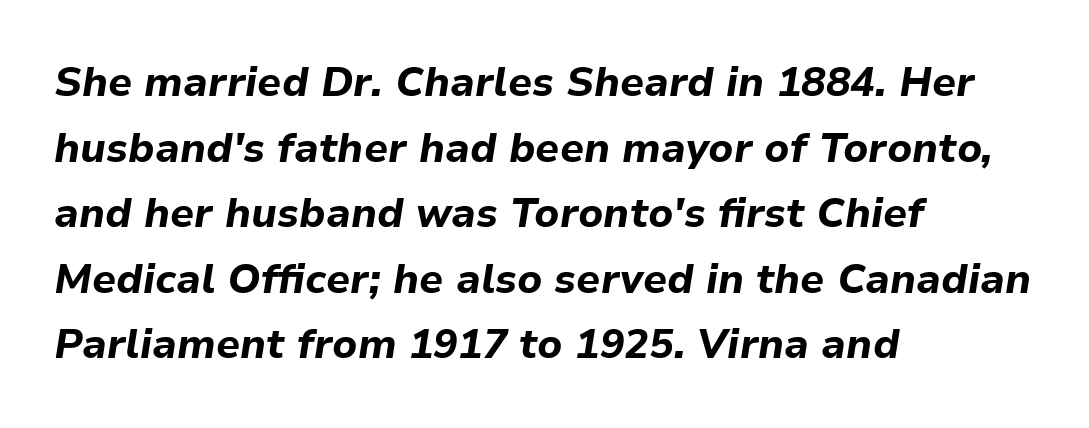
Each row of text sits above clean, open space. Proportional: the letters do not fall into vertical columns. Strokes here are thick enough to call this a true bold. Spacing between characters is what you'd get straight out of the box.
